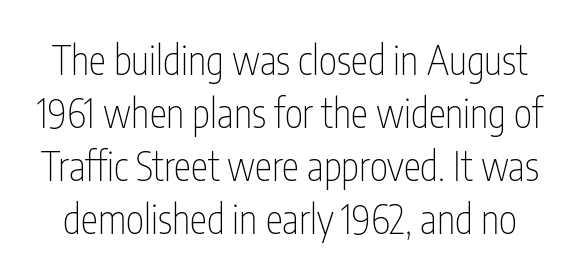
Nothing sits at the stroke ends, so this counts as sans-serif. Proportional: the letters do not fall into vertical columns. Lines of text with bare space underneath. Italic? Not at all — the glyphs are vertical.
